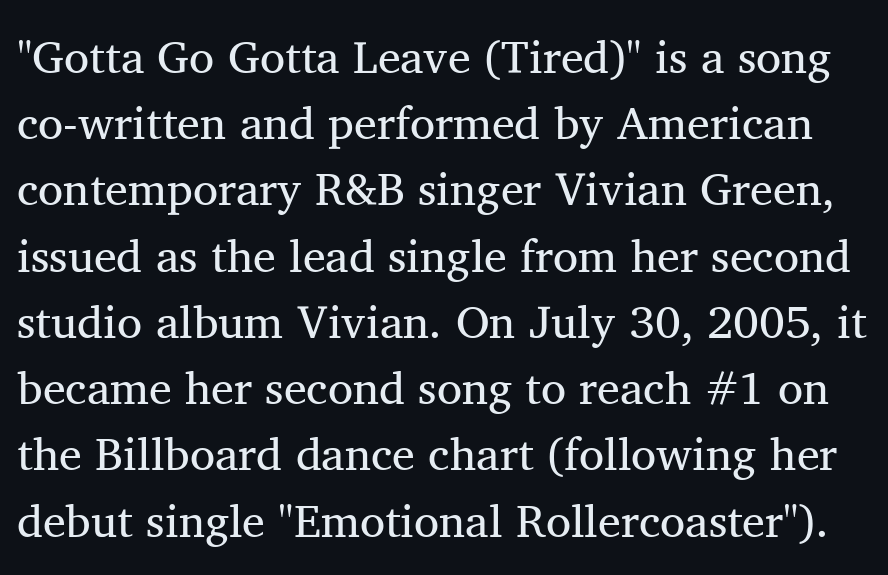
The image shows 46 px regular-weight serif type, upright; set normal line spacing (1.44x), normal letter spacing, not underlined; medium stroke contrast and a medium x-height.
